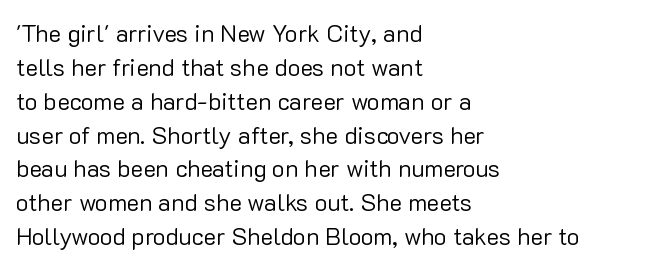
Decoration check: the copy has no underline. Teacher's note: observe the even left margin — that is flush-left alignment. Interline gaps are of average width in this sample. No chunkiness to these letters — they're not bold. These lines were composed using upright roman letters.
